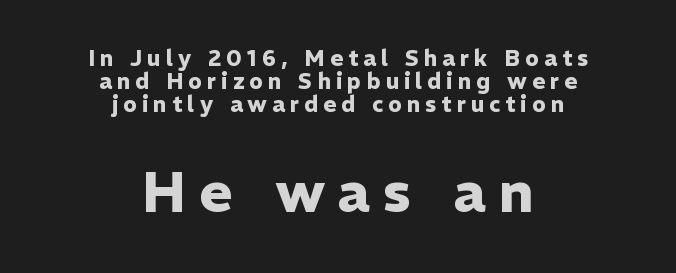
The image shows 56 px heavy sans-serif type, upright; set centered, tight line spacing (1.04x), unusually wide letter spacing (+0.23 em), not underlined; the second (bottom) block is 2.55x larger; low stroke contrast and a medium x-height.
